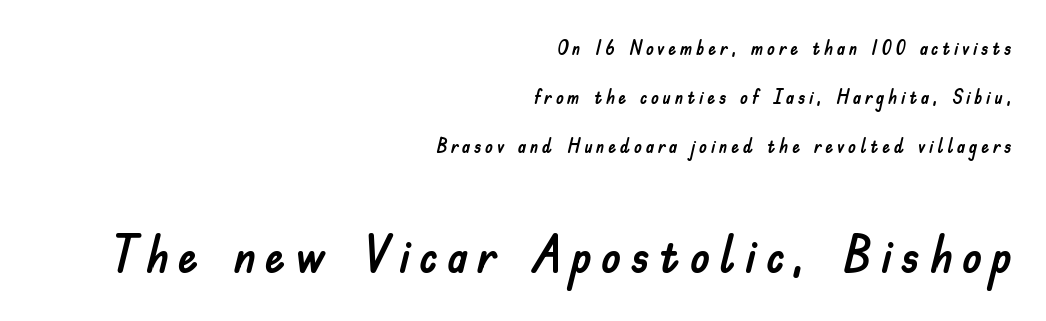
The image shows 51 px sans-serif type; set right-aligned, loose line spacing (2.44x), not underlined; the second (bottom) block is 2.55x larger; low stroke contrast and a small x-height.
